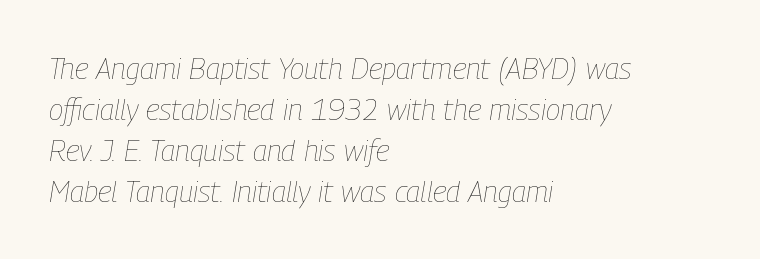
The image shows 30 px thin, condensed type, italic (leaning right); set left-aligned, normal line spacing (1.37x), normal letter spacing, not underlined; low stroke contrast and a medium x-height.
